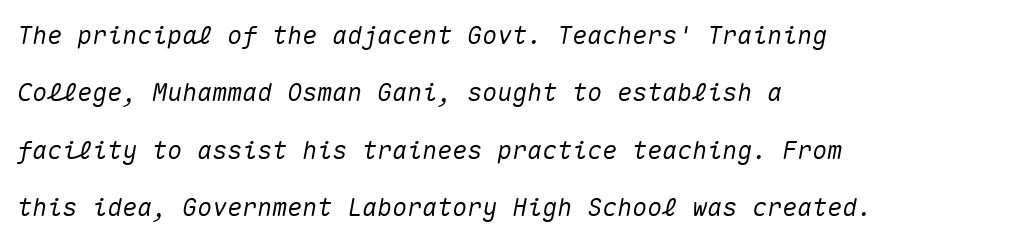
Q: Is the text italic (slanted)? A: Yes, it leans right by about 10 degrees.
Q: Is the text underlined? A: No.
Q: How is the paragraph aligned? A: Left-aligned.
Q: Is the spacing between letters normal or unusually wide? A: Normal.
Q: Is the spacing between lines tight, normal or loose? A: Loose.
